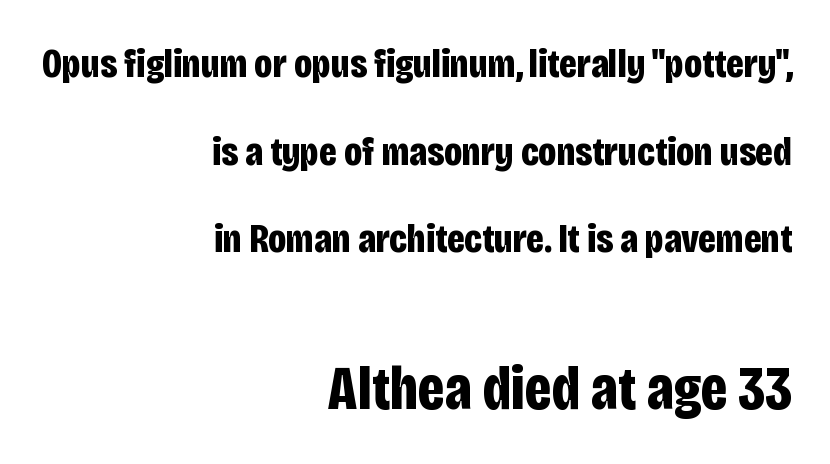
Notice how thick the strokes are: this is what a full bold looks like. The rendering uses a large line-height, opening up the rows. The letterforms sit shoulder to shoulder at normal distance. A student would notice the bottom passage is typeset larger than what precedes it. Lines of text with bare space underneath.
